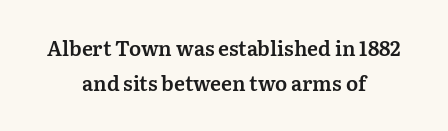
{"italic": "no", "underline": "no", "align": "center", "line_spacing_ratio": 1.77, "letter_spacing": "normal", "letter_spacing_em": 0.0, "glyph_px": 20}
